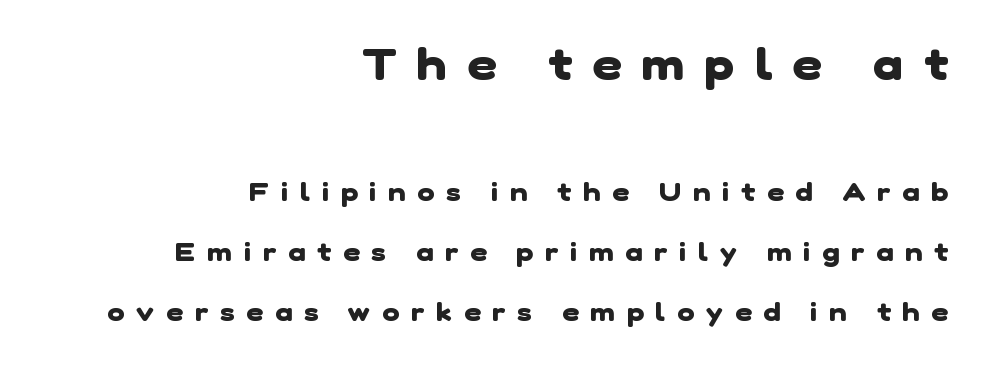
Q: Is the text bold? A: Yes.
Q: Is the typeface a serif or a sans-serif typeface? A: Sans-serif.
Q: Is the text underlined? A: No.
Q: How is the paragraph aligned? A: Right-aligned.
Q: Is the spacing between letters normal or unusually wide? A: Unusually wide.
Q: Is the spacing between lines tight, normal or loose? A: Loose.
Q: Which block of text is set in a larger size, the first (top) or the second (bottom)? A: The first (top) one.
Q: Width (condensed, normal, or wide)? A: Normal.
Q: Stroke contrast? A: Low.
Q: x-height? A: Medium.
Q: Monospaced? A: No.
